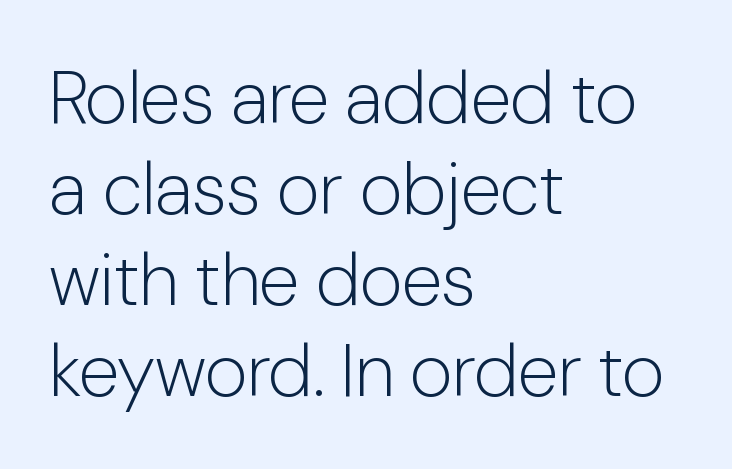
Q: Is the text bold? A: No.
Q: Is the text italic (slanted)? A: No, it is upright.
Q: Is the typeface a serif or a sans-serif typeface? A: Sans-serif.
Q: Is the text underlined? A: No.
Q: How is the paragraph aligned? A: Left-aligned.
Q: Is the spacing between letters normal or unusually wide? A: Normal.
Q: Width (condensed, normal, or wide)? A: Normal.
Q: Stroke contrast? A: Low.
Q: x-height? A: Medium.
Q: Monospaced? A: No.
